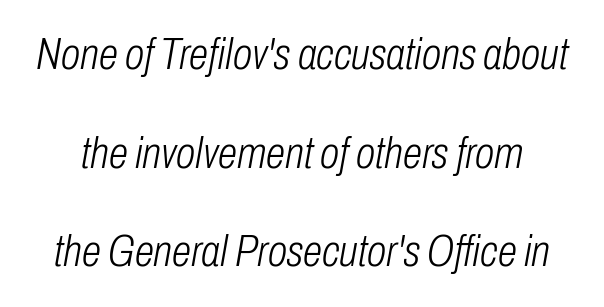
Q: Is the text bold? A: No.
Q: Is the text italic (slanted)? A: Yes, it leans right by about 10 degrees.
Q: Is the text underlined? A: No.
Q: Is the spacing between letters normal or unusually wide? A: Normal.
Q: Is the spacing between lines tight, normal or loose? A: Loose.
Q: Width (condensed, normal, or wide)? A: Condensed.
Q: Stroke contrast? A: Low.
Q: x-height? A: Medium.
Q: Monospaced? A: No.
